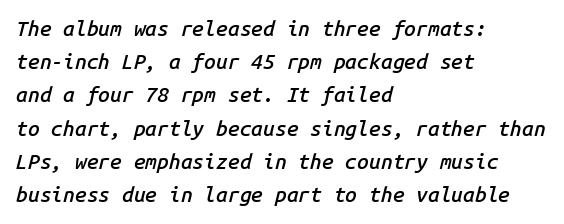
Standard letterfit; no display-style spreading of the glyphs. Is the type slanted? Yes — the strokes lean at a clear angle. Honestly, the row spacing looks completely unremarkable. The passage shown is not underscored anywhere.
